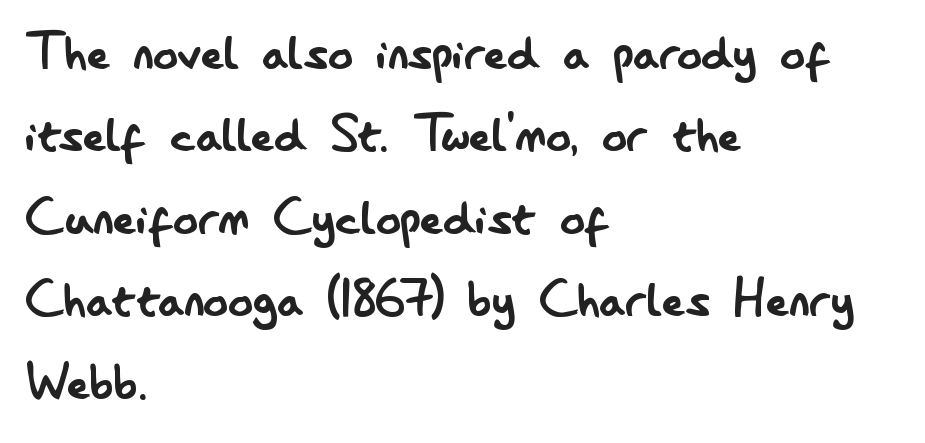
No chunkiness to these letters — they're not bold. Honestly, there is no underline to notice here at all. The rendering uses natural spacing where letterforms have individual widths. Honestly, the letter spacing is just normal — you wouldn't notice it. Upright lettering throughout.
